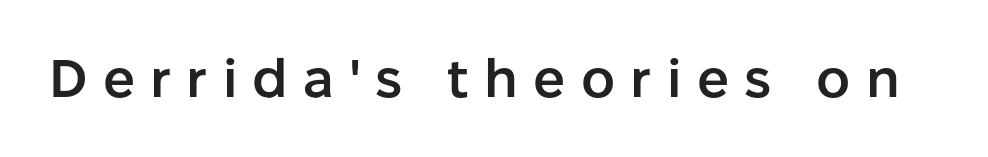
The image shows 53 px semibold sans-serif type, upright; set unusually wide letter spacing (+0.29 em), not underlined; low stroke contrast and a medium x-height.
